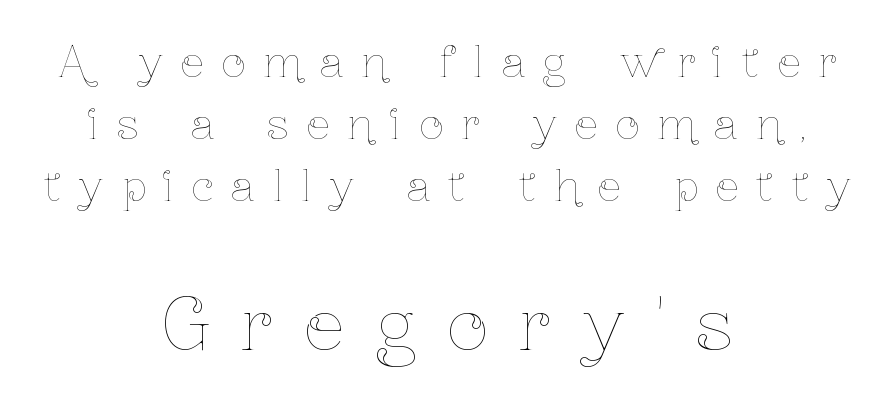
No heavy texture on the line: the type isn't bold. Is the letter spacing exaggerated? Yes — the characters are pushed far apart. Line spacing here is normal. These lines are rendered in a variable-pitch font. Bare-footed words on every line.
